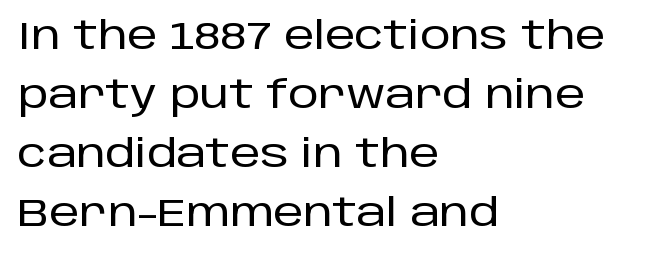
{"serif": "no", "italic": "no", "width": "normal", "stroke_contrast": "low", "x_height": "large", "monospaced": "no", "underline": "no", "align": "left", "line_spacing": "normal", "line_spacing_ratio": 1.55, "letter_spacing": "normal", "letter_spacing_em": 0.0, "glyph_px": 38}
